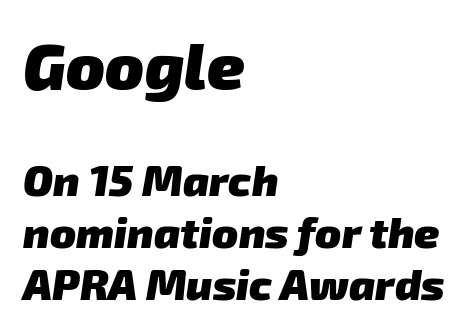
Large over small — that's the arrangement of the two blocks here. The letters carry no serifs — their stems end cleanly without finishing strokes. This rendering leaves character spacing at its baseline value. Emphasis by weight is at full strength: bold.
